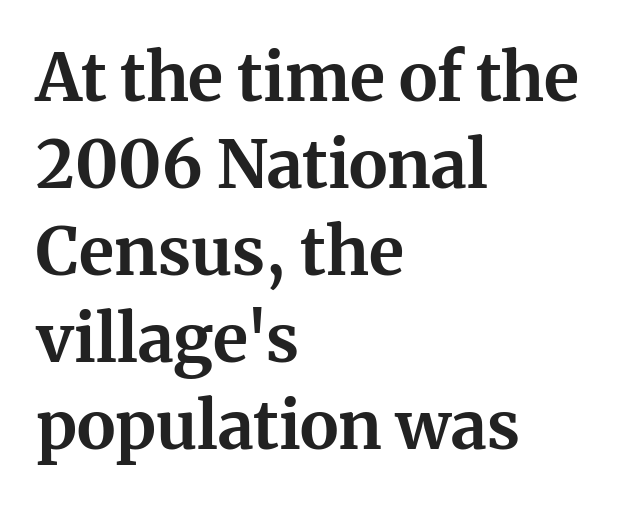
The image shows 66 px bold serif type, upright; set left-aligned, normal line spacing (1.32x), normal letter spacing, not underlined; medium stroke contrast and a medium x-height.
